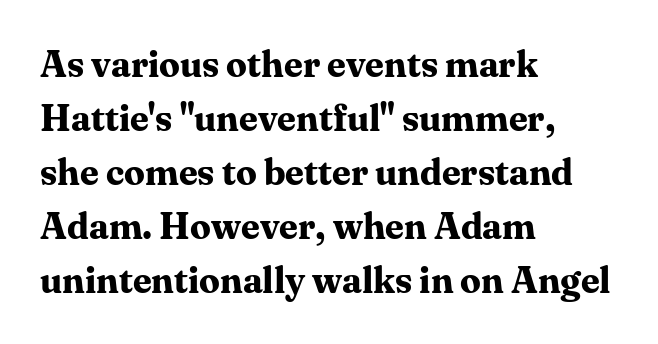
The gaps between neighbouring characters are ordinary and unremarkable. Proportional: the letters do not fall into vertical columns. Stroke thickness is high; the sample reads as a true bold. Is there much room between lines? A standard amount, neither cramped nor airy. The axis of the letterforms is exactly vertical. Note: serifs present on the glyphs.
